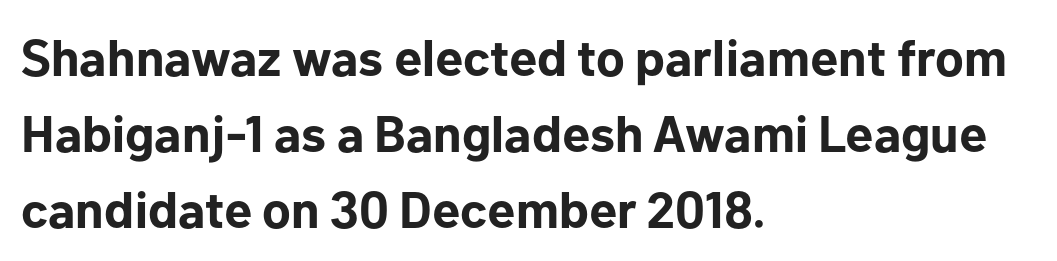
{"serif": "no", "italic": "no", "bold": "yes", "weight": "bold", "width": "normal", "stroke_contrast": "low", "x_height": "medium", "monospaced": "no", "underline": "no", "align": "left", "line_spacing": "normal", "line_spacing_ratio": 1.49, "letter_spacing": "normal", "letter_spacing_em": 0.0, "glyph_px": 51}
